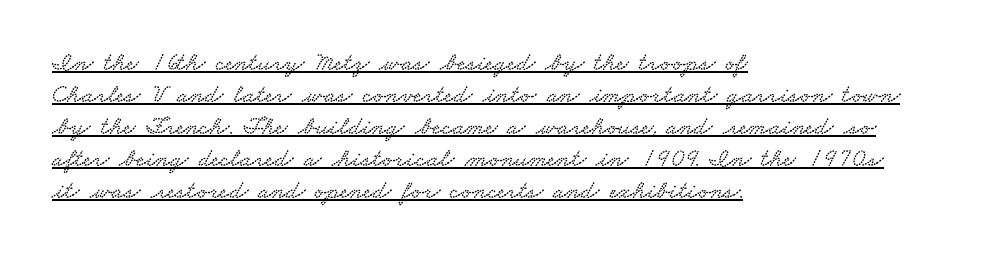
Q: Is the text underlined? A: Yes.
Q: How is the paragraph aligned? A: Left-aligned.
Q: Is the spacing between letters normal or unusually wide? A: Normal.
